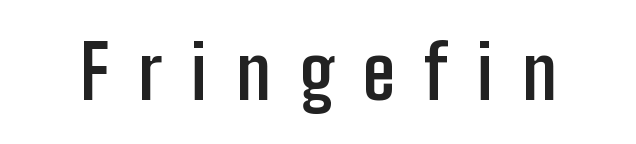
{"serif": "no", "italic": "no", "bold": "yes", "weight": "semibold", "width": "condensed", "stroke_contrast": "low", "x_height": "medium", "monospaced": "no", "underline": "no", "letter_spacing": "wide", "letter_spacing_em": 0.4, "glyph_px": 73}
